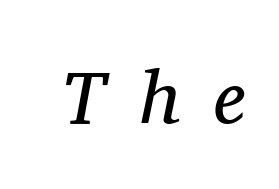
It's the slanting kind of type. Varying glyph widths throughout — classic text-font behaviour. Counters stay open thanks to moderate or lighter strokes. Caption: expanded tracking, letters set apart. The font family rendered here belongs to the serif group. Type without underlining.
